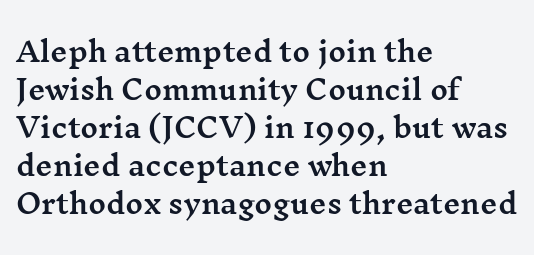
{"italic": "no", "underline": "no", "align": "left", "line_spacing": "normal", "line_spacing_ratio": 1.41, "letter_spacing": "normal", "letter_spacing_em": 0.0, "glyph_px": 27}
